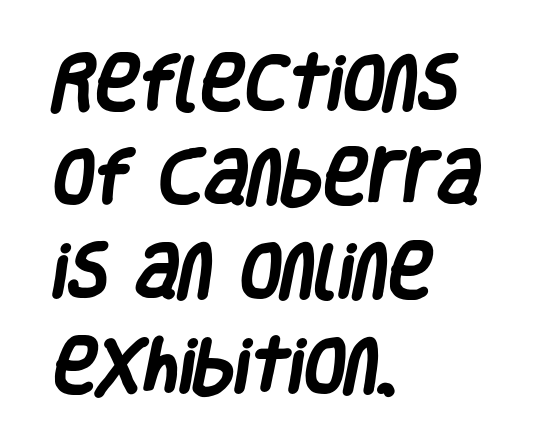
Look at the stroke-to-counter ratio: heavy, a bold. Layout note: lines flush left. Proportional: the letters do not fall into vertical columns. Check where the strokes stop: nothing finishes them off — pure sans. This block has exactly the height ordinary leading produces.
